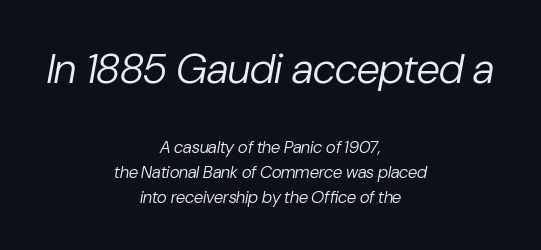
Nobody drew a line under any word here. The rendering uses natural spacing where letterforms have individual widths. No chunkiness to these letters — they're not bold. Compared with typical paragraphs, the rows here are spaced about the same.
